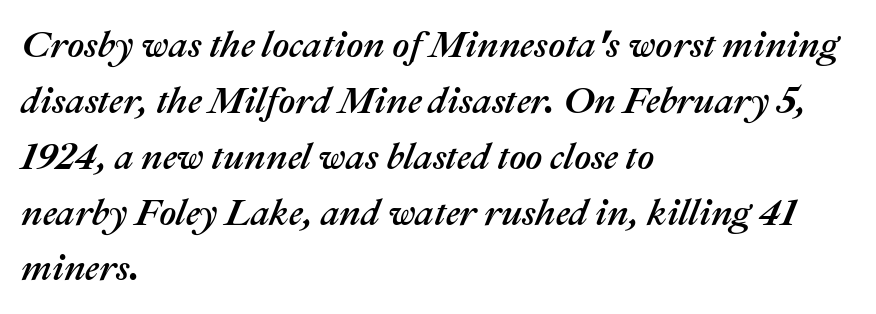
One-word summary of the alignment: left. A typesetter would mark this as italic. Do the characters align in a grid? No, the font is proportional. What's the leading like? Ordinary, nothing unusual.
